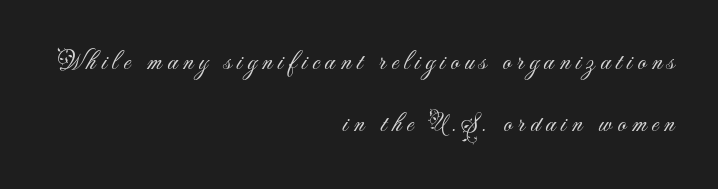
The image shows 26 px text type; set right-aligned, loose line spacing (2.4x), unusually wide letter spacing (+0.21 em), not underlined.
